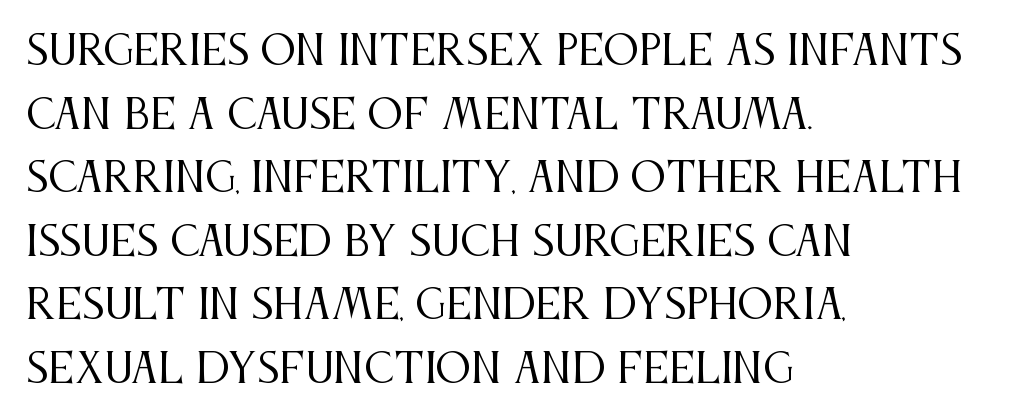
Q: Is the text bold? A: No.
Q: Is the text italic (slanted)? A: No, it is upright.
Q: Is the typeface a serif or a sans-serif typeface? A: Serif.
Q: Is the text underlined? A: No.
Q: How is the paragraph aligned? A: Left-aligned.
Q: Is the spacing between letters normal or unusually wide? A: Normal.
Q: Is the spacing between lines tight, normal or loose? A: Normal.
Q: Width (condensed, normal, or wide)? A: Condensed.
Q: Stroke contrast? A: Medium.
Q: x-height? A: Large.
Q: Monospaced? A: No.
